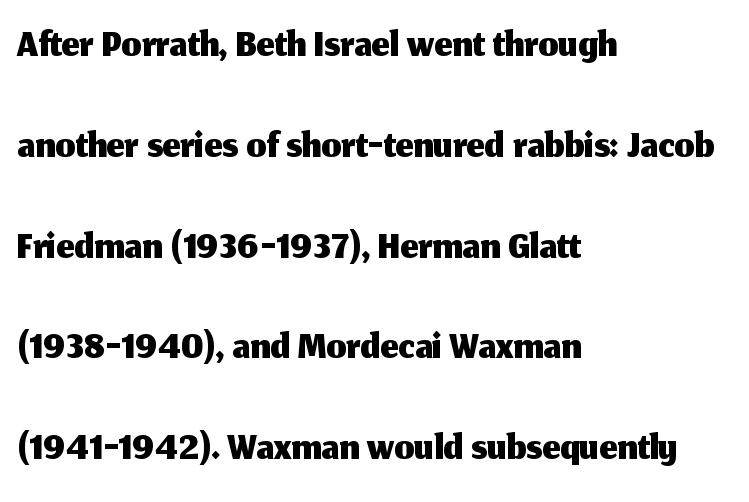
The image shows 63 px sans-serif type, upright; set left-aligned, normal line spacing (1.6x), normal letter spacing, not underlined; medium stroke contrast and a medium x-height.
